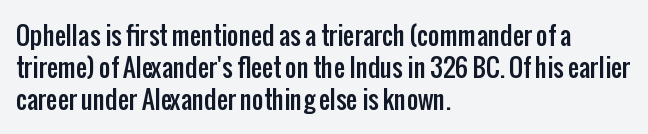
Summary of vertical rhythm: regular, with standard interline spacing. The string is rendered with underlining switched off. This rendering uses left alignment, leaving the right contour irregular. The lettering stays uniformly vertical, giving the passage a roman look. The horizontal fit of the characters is conventional and even.
